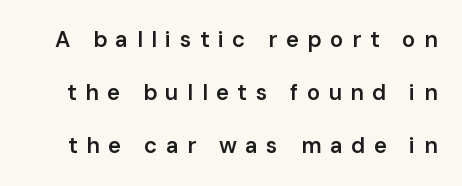
Q: Is the text bold? A: Semi-bold.
Q: Is the text italic (slanted)? A: No, it is upright.
Q: Is the text underlined? A: No.
Q: Is the spacing between letters normal or unusually wide? A: Unusually wide.
Q: Is the spacing between lines tight, normal or loose? A: Loose.
